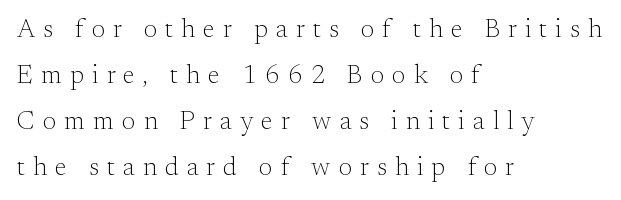
{"italic": "no", "bold": "no", "underline": "no", "align": "left", "line_spacing_ratio": 1.77, "letter_spacing": "wide", "letter_spacing_em": 0.31, "glyph_px": 26}
